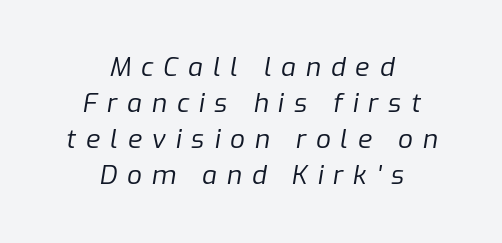
If you measured baseline to baseline, you'd find a middling distance. Short and long lines alike share a common midpoint. Each word looks stretched out because of the extra space between its letters. In terms of posture, this sample is oblique.
